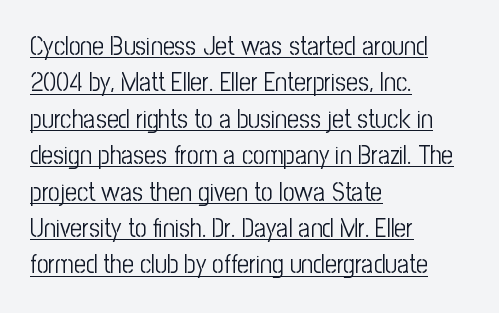
Q: Is the text bold? A: No.
Q: Is the text italic (slanted)? A: No, it is upright.
Q: Is the text underlined? A: Yes.
Q: How is the paragraph aligned? A: Left-aligned.
Q: Is the spacing between letters normal or unusually wide? A: Normal.
Q: Is the spacing between lines tight, normal or loose? A: Normal.
